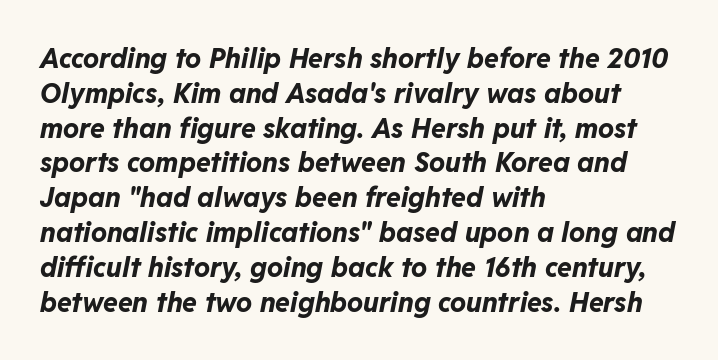
Q: Is the text bold? A: Yes.
Q: Is the text italic (slanted)? A: Yes, it leans right by about 11 degrees.
Q: Is the text underlined? A: No.
Q: How is the paragraph aligned? A: Left-aligned.
Q: Is the spacing between letters normal or unusually wide? A: Normal.
Q: Is the spacing between lines tight, normal or loose? A: Normal.
